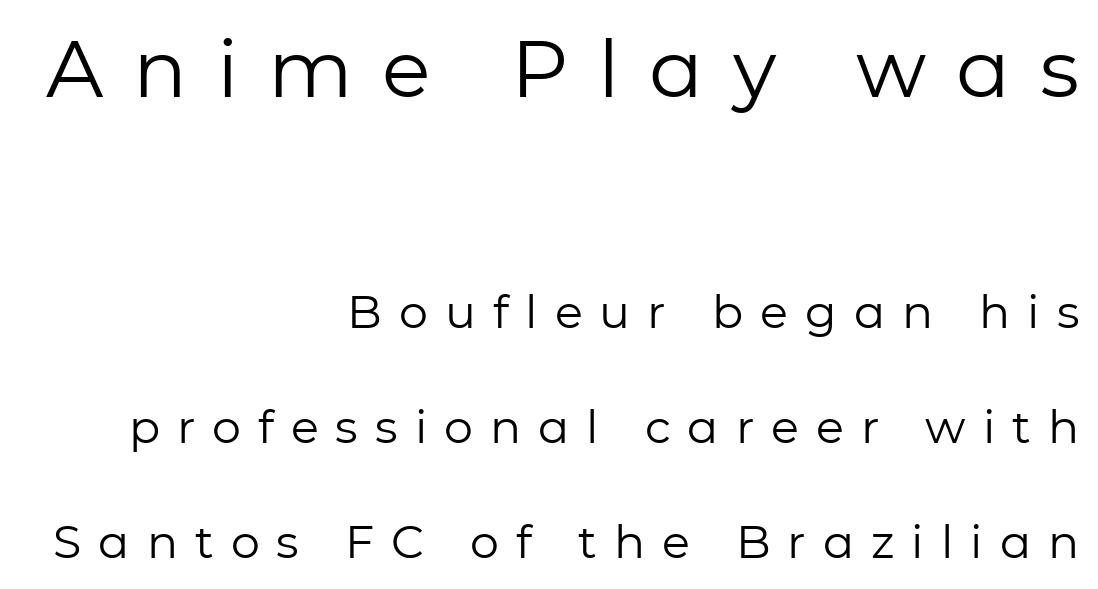
The strip under each line holds only bare page. The letterforms stand isolated, each surrounded by extra space. The rendering anchors every line to the right-hand side. This is not heavy type; no bold has been used. Vertical spacing — loose.
